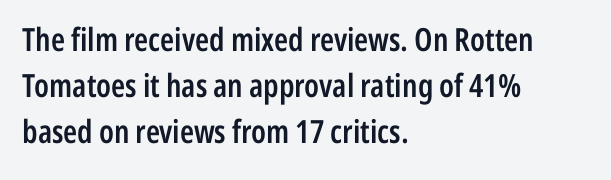
This is sans-serif lettering, the kind often seen on screens and signage. Letters rest on an invisible, unmarked baseline. If you drew a ruler down the left edge, every line would touch it. The axis of the letterforms is exactly vertical. As a designer I'd log this as weight 600, semibold.
